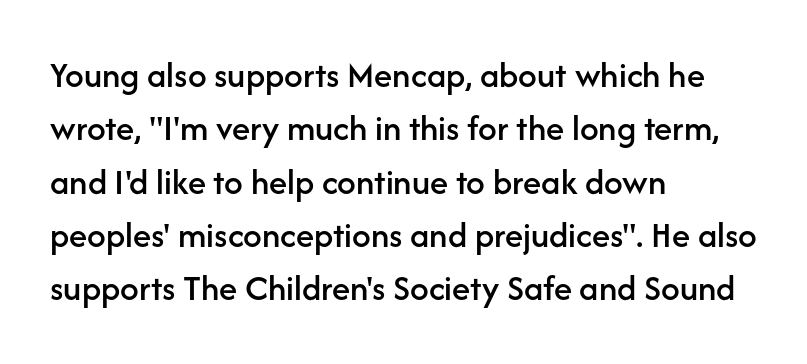
{"serif": "no", "italic": "no", "width": "normal", "stroke_contrast": "low", "x_height": "medium", "monospaced": "no", "underline": "no", "align": "left", "line_spacing": "normal", "line_spacing_ratio": 1.44, "letter_spacing": "normal", "letter_spacing_em": 0.0, "glyph_px": 37}
